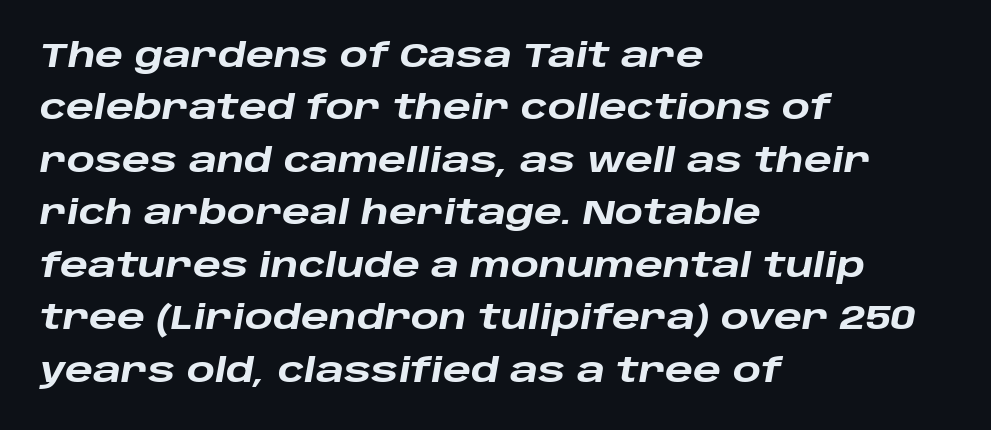
The image shows 33 px heavy, wide type, italic (leaning right); set left-aligned, normal line spacing (1.59x), normal letter spacing, not underlined; low stroke contrast and a large x-height.
